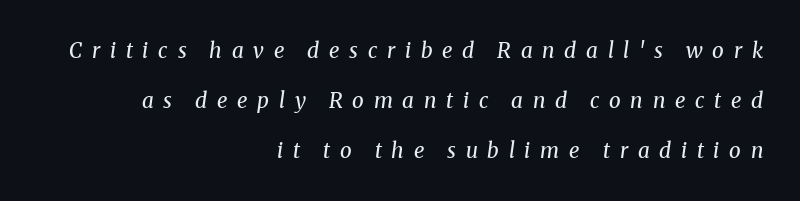
Rendered with sloped, italic letterforms. Bold? No — there's no thickening of the strokes. Students, observe: this is what heavily led, spacious text looks like. A flush-right, rag-left setting is used for this passage.
